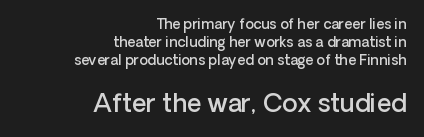
Type without underlining. Nope, not italic — everything's standing straight. Observe the ordinary spacing: letters are neighbours, not strangers. The passage shown stacks its lines at a standard gap. Here the second block reads like a headline and the first like body copy. Caption: semibold face, moderately heavy strokes.
